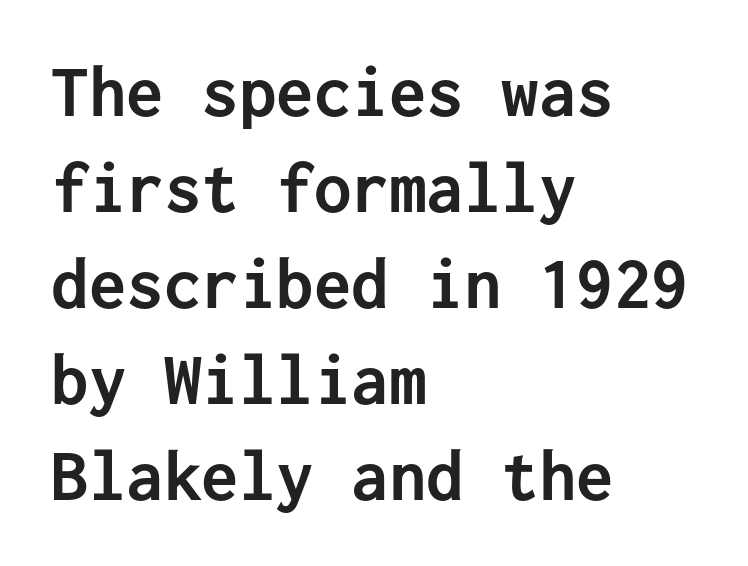
{"serif": "no", "italic": "no", "bold": "yes", "weight": "semibold", "width": "normal", "stroke_contrast": "low", "x_height": "medium", "monospaced": "yes", "underline": "no", "align": "left", "line_spacing": "normal", "line_spacing_ratio": 1.28, "letter_spacing": "normal", "letter_spacing_em": 0.0, "glyph_px": 75}
